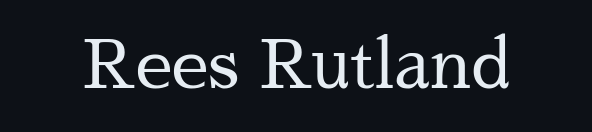
{"serif": "yes", "italic": "no", "bold": "no", "weight": "regular", "width": "normal", "stroke_contrast": "medium", "x_height": "medium", "monospaced": "no", "underline": "no", "letter_spacing": "normal", "letter_spacing_em": 0.0, "glyph_px": 67}
